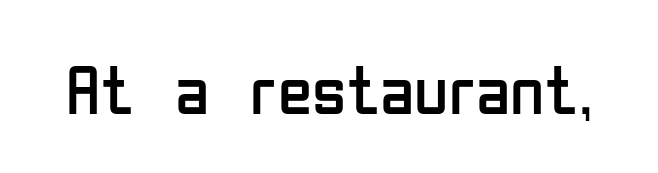
{"serif": "no", "italic": "no", "bold": "no", "weight": "regular", "width": "condensed", "stroke_contrast": "low", "x_height": "medium", "monospaced": "no", "underline": "no", "letter_spacing": "normal", "letter_spacing_em": 0.0, "glyph_px": 70}
